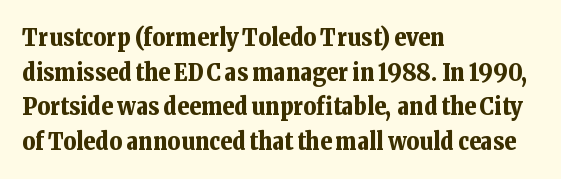
Rule under the text: the space is simply empty. Nothing unusual about the tracking: characters are spaced as the font intends. Leading: standard. This sample uses an upright cut, with every glyph sitting square on the baseline. Set as a true bold cut, around the 700 mark. Line beginnings align vertically; line endings do not.
